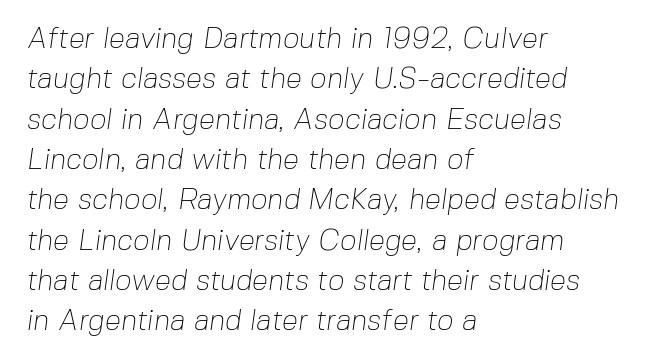
Q: Is the text bold? A: No.
Q: Is the typeface a serif or a sans-serif typeface? A: Sans-serif.
Q: Is the text underlined? A: No.
Q: How is the paragraph aligned? A: Left-aligned.
Q: Is the spacing between letters normal or unusually wide? A: Normal.
Q: Is the spacing between lines tight, normal or loose? A: Normal.
Q: Width (condensed, normal, or wide)? A: Normal.
Q: Stroke contrast? A: Low.
Q: x-height? A: Medium.
Q: Monospaced? A: No.
